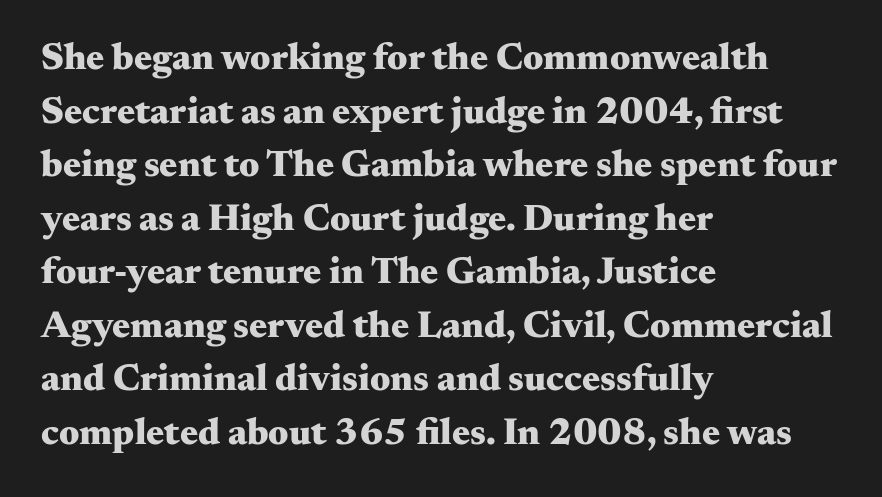
The image shows 38 px heavy, wide serif type, upright; set left-aligned, normal line spacing (1.41x), normal letter spacing, not underlined; medium stroke contrast and a small x-height.
